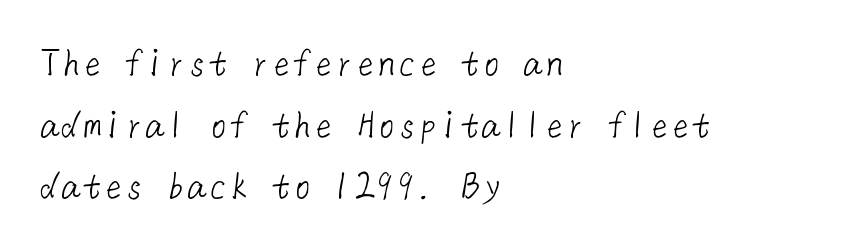
Tracking value appears to be zero — textbook default spacing. Where is the straight margin? On the left. Decoration check: the copy has no underline. Examine the stroke ends and you'll find no serifs.
